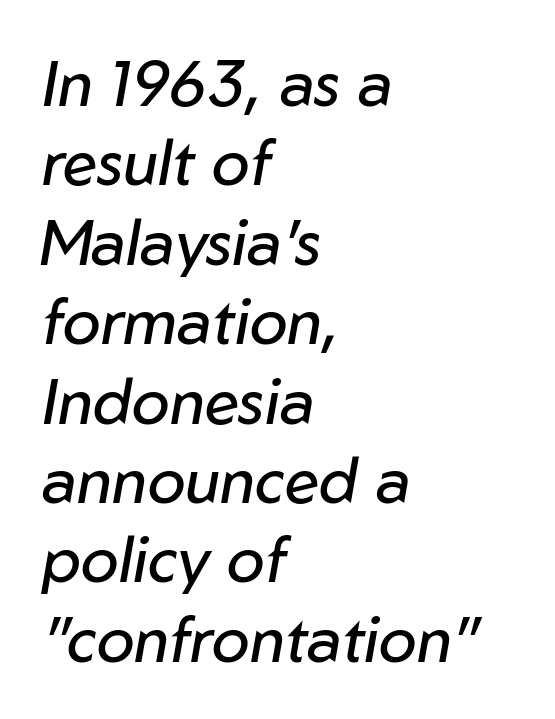
The specimen reads as italic at a glance. In CSS terms this would be text-align: left. The passage shown has conventional tracking throughout. The space directly below the letters is spotless. The letters advance in unequal steps, a hallmark of proportional type.
